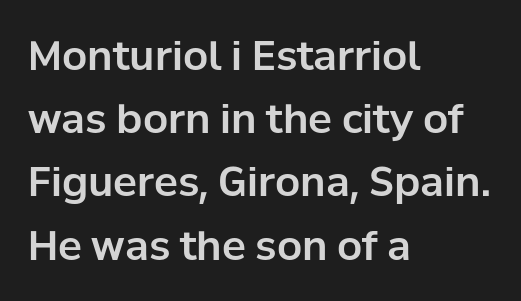
{"serif": "no", "italic": "no", "width": "normal", "stroke_contrast": "low", "x_height": "medium", "monospaced": "no", "underline": "no", "align": "left", "line_spacing": "normal", "line_spacing_ratio": 1.58, "letter_spacing": "normal", "letter_spacing_em": 0.0, "glyph_px": 40}
